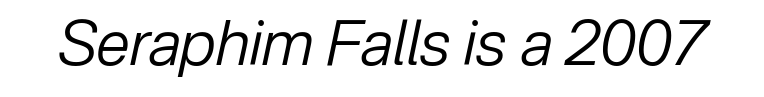
Q: Is the text bold? A: No.
Q: Is the text italic (slanted)? A: Yes, it leans right by about 12 degrees.
Q: Is the text underlined? A: No.
Q: Is the spacing between letters normal or unusually wide? A: Normal.
Q: Width (condensed, normal, or wide)? A: Normal.
Q: Stroke contrast? A: Low.
Q: x-height? A: Medium.
Q: Monospaced? A: No.
